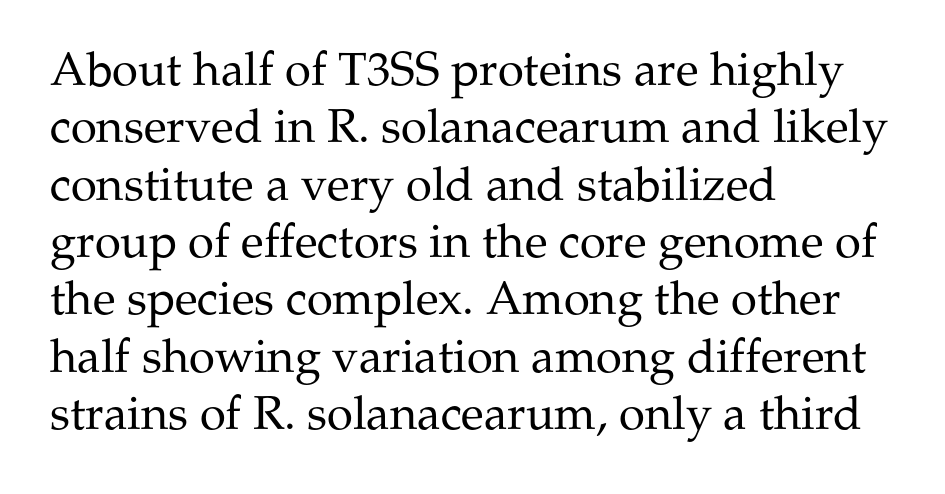
Stroke mass is kept to a normal reading level or below. This is serif lettering, the kind often seen in printed books. The axis of the letterforms is exactly vertical. Glyph-to-glyph distance matches everyday printed text.
